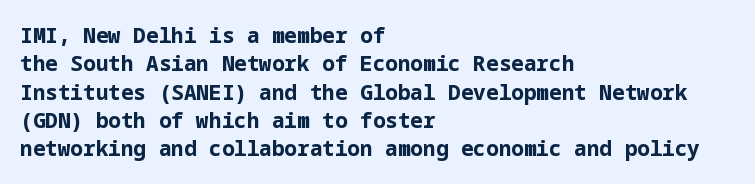
Q: Is the text bold? A: Yes.
Q: Is the text italic (slanted)? A: No, it is upright.
Q: Is the text underlined? A: No.
Q: How is the paragraph aligned? A: Left-aligned.
Q: Is the spacing between letters normal or unusually wide? A: Normal.
Q: Is the spacing between lines tight, normal or loose? A: Normal.
